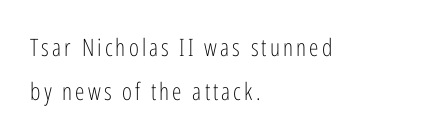
{"italic": "no", "bold": "no", "underline": "no", "align": "left", "line_spacing_ratio": 1.82, "glyph_px": 24}
